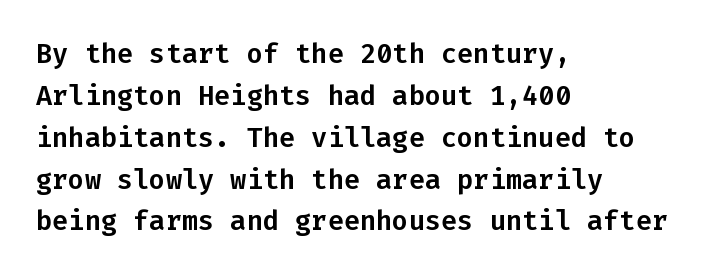
{"italic": "no", "underline": "no", "align": "left", "line_spacing": "normal", "line_spacing_ratio": 1.55, "letter_spacing": "normal", "letter_spacing_em": 0.0, "glyph_px": 27}
